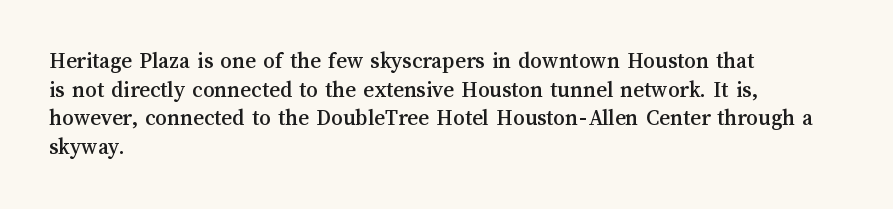
The image shows 23 px text type, upright; set left-aligned, normal line spacing (1.25x), normal letter spacing, not underlined.
